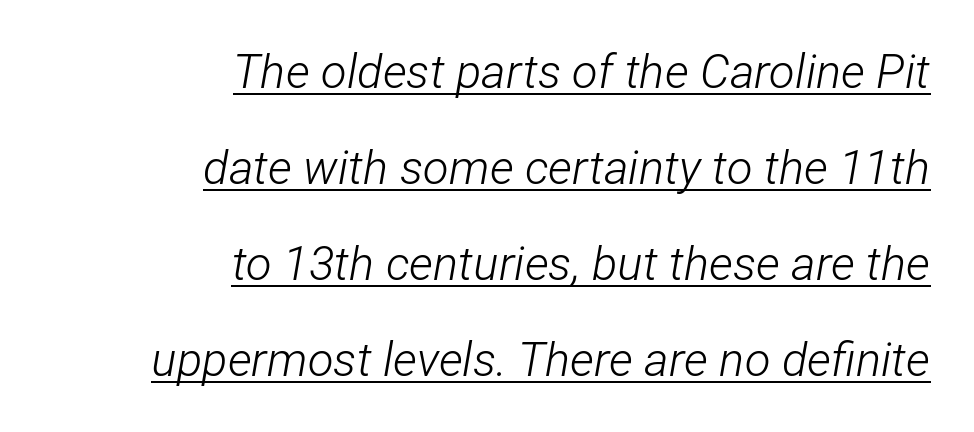
Every word sits above its own underline. If you measured baseline to baseline, you'd find a long distance. The specimen reads as italic at a glance. The typeface has the unassuming heft of standard copy or less.
